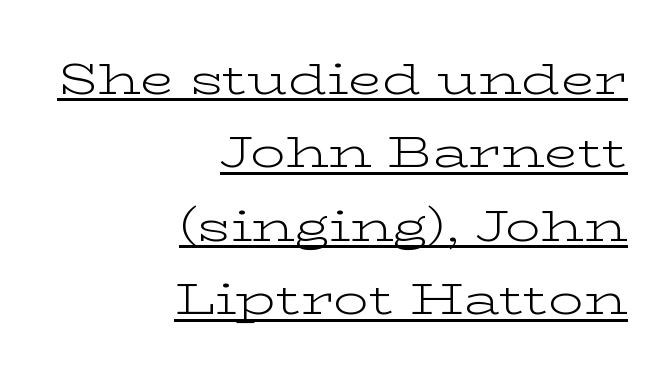
Q: Is the text bold? A: No.
Q: Is the text italic (slanted)? A: No, it is upright.
Q: Is the typeface a serif or a sans-serif typeface? A: Serif.
Q: Is the text underlined? A: Yes.
Q: How is the paragraph aligned? A: Right-aligned.
Q: Is the spacing between letters normal or unusually wide? A: Normal.
Q: Is the spacing between lines tight, normal or loose? A: Normal.
Q: Width (condensed, normal, or wide)? A: Wide.
Q: Stroke contrast? A: Low.
Q: x-height? A: Medium.
Q: Monospaced? A: No.
